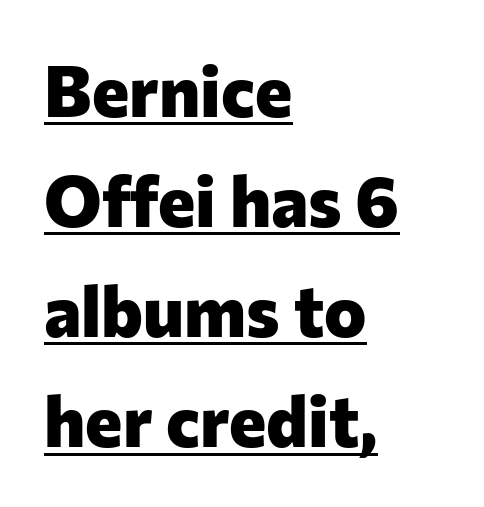
Each new line begins a customary step beneath the previous one. The gaps between neighbouring characters are ordinary and unremarkable. This is underlined copy, the kind a proofreader might mark for attention. A sans-serif font was chosen for this passage.
